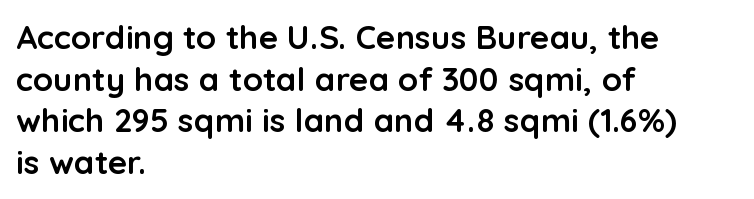
Is this a fixed-width face? No — the glyphs have proportional, varying widths. Summary of vertical rhythm: regular, with standard interline spacing. Type style note: lacks serifs. The words here are not underlined. These lines stack with their left ends in a neat column.
